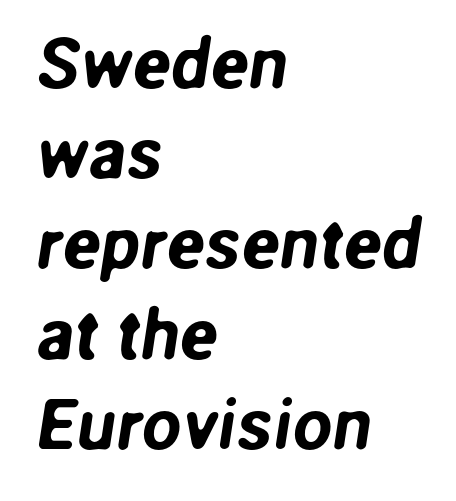
Q: Is the typeface a serif or a sans-serif typeface? A: Sans-serif.
Q: Is the text underlined? A: No.
Q: How is the paragraph aligned? A: Left-aligned.
Q: Is the spacing between letters normal or unusually wide? A: Normal.
Q: Is the spacing between lines tight, normal or loose? A: Normal.
Q: Width (condensed, normal, or wide)? A: Normal.
Q: Stroke contrast? A: Low.
Q: x-height? A: Medium.
Q: Monospaced? A: No.
